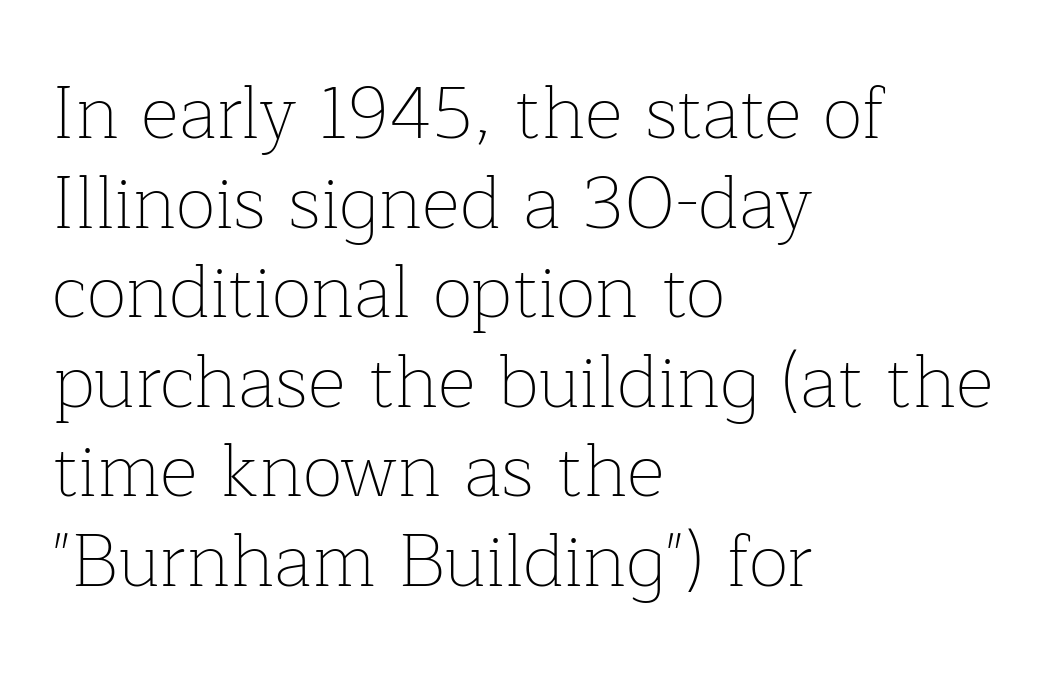
The image shows 74 px thin serif type, upright; set left-aligned, line spacing 1.21x, normal letter spacing, not underlined; low stroke contrast and a medium x-height.
